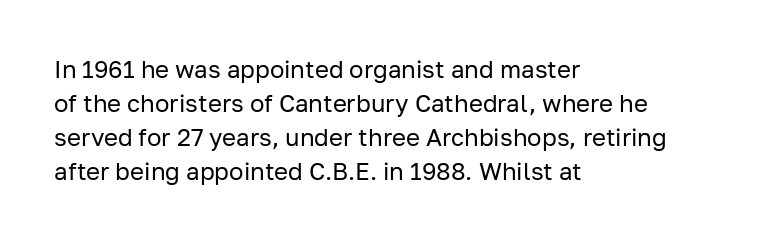
The image shows 24 px text type, upright; set left-aligned, normal line spacing (1.41x), normal letter spacing, not underlined.
